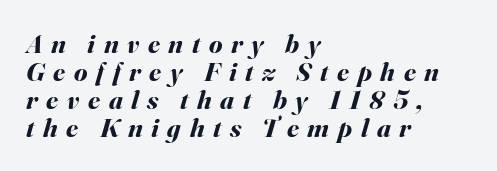
Q: Is the text bold? A: Yes.
Q: Is the text italic (slanted)? A: Yes, it leans right by about 16 degrees.
Q: Is the text underlined? A: No.
Q: How is the paragraph aligned? A: Left-aligned.
Q: Is the spacing between letters normal or unusually wide? A: Unusually wide.
Q: Is the spacing between lines tight, normal or loose? A: Tight.
